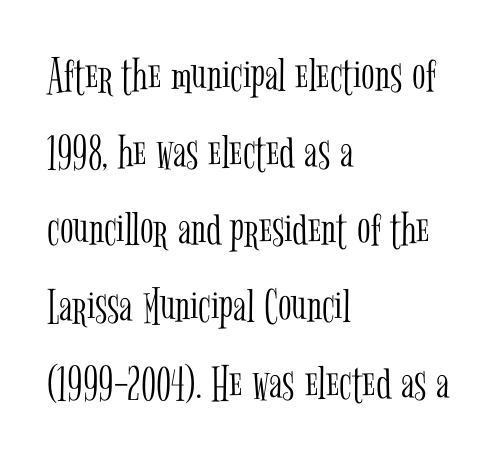
The image shows 50 px light, condensed serif type, upright; set left-aligned, normal line spacing (1.54x), normal letter spacing, not underlined; low stroke contrast and a medium x-height.
